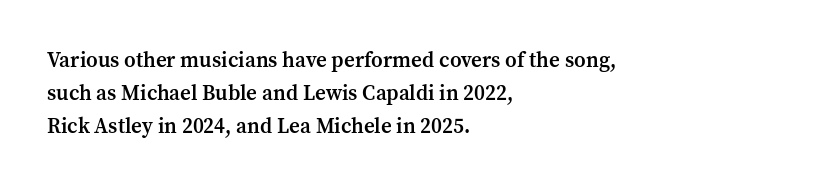
The image shows 21 px text type, upright; set left-aligned, normal line spacing (1.57x), normal letter spacing, not underlined.
